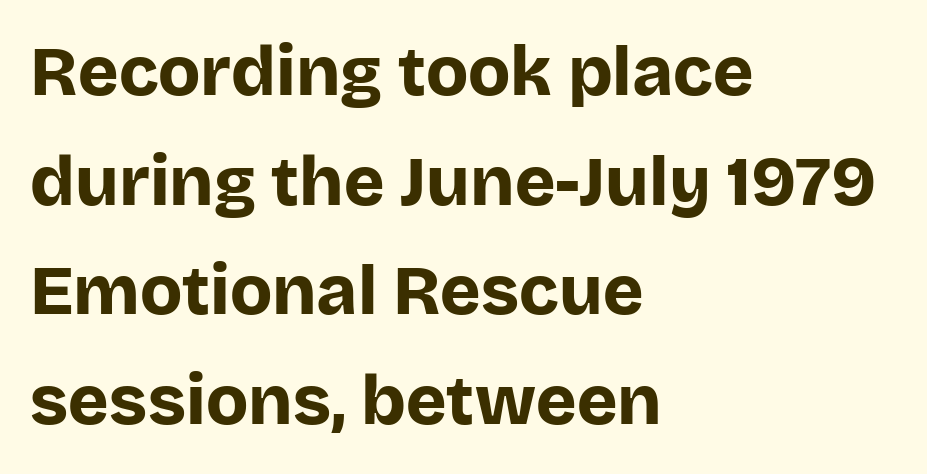
Q: Is the text bold? A: Yes.
Q: Is the text italic (slanted)? A: No, it is upright.
Q: Is the typeface a serif or a sans-serif typeface? A: Sans-serif.
Q: Is the text underlined? A: No.
Q: How is the paragraph aligned? A: Left-aligned.
Q: Is the spacing between letters normal or unusually wide? A: Normal.
Q: Is the spacing between lines tight, normal or loose? A: Normal.
Q: Width (condensed, normal, or wide)? A: Normal.
Q: Stroke contrast? A: Low.
Q: x-height? A: Large.
Q: Monospaced? A: No.
